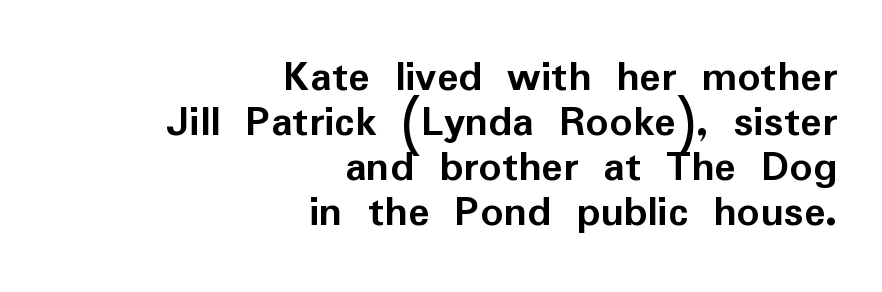
The image shows 45 px semibold sans-serif type, upright; set right-aligned, tight line spacing (1.0x), normal letter spacing, not underlined; low stroke contrast and a medium x-height.
